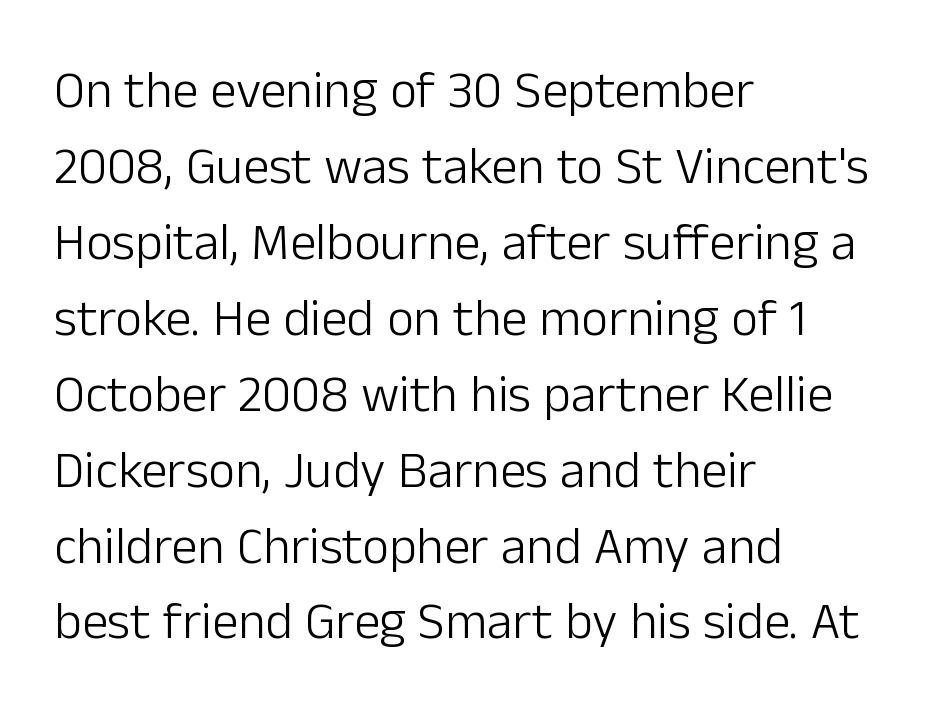
Q: Is the text bold? A: No.
Q: Is the text italic (slanted)? A: No, it is upright.
Q: Is the typeface a serif or a sans-serif typeface? A: Sans-serif.
Q: Is the text underlined? A: No.
Q: How is the paragraph aligned? A: Left-aligned.
Q: Is the spacing between letters normal or unusually wide? A: Normal.
Q: Is the spacing between lines tight, normal or loose? A: Normal.
Q: Width (condensed, normal, or wide)? A: Normal.
Q: Stroke contrast? A: Low.
Q: x-height? A: Medium.
Q: Monospaced? A: No.
